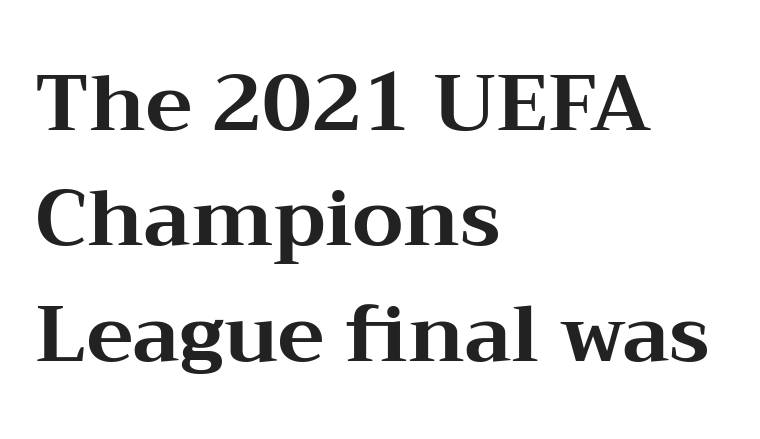
The image shows 79 px bold, wide serif type, upright; set left-aligned, normal line spacing (1.46x), normal letter spacing, not underlined; medium stroke contrast and a medium x-height.
